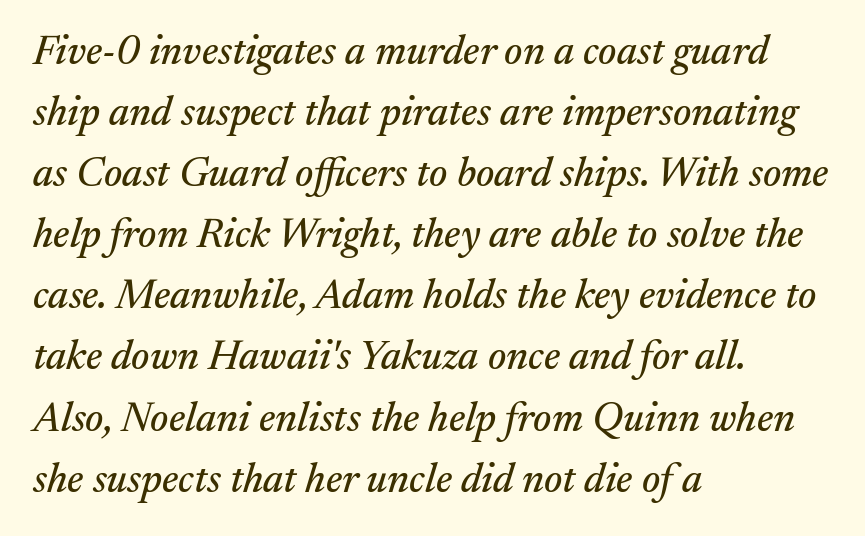
The image shows 41 px serif type, italic (leaning right); set left-aligned, normal line spacing (1.49x), normal letter spacing, not underlined; medium stroke contrast and a medium x-height.
